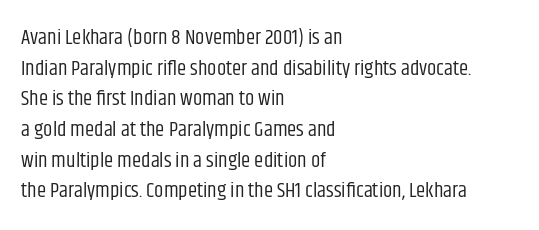
Q: Is the text bold? A: No.
Q: Is the text italic (slanted)? A: No, it is upright.
Q: Is the text underlined? A: No.
Q: How is the paragraph aligned? A: Left-aligned.
Q: Is the spacing between letters normal or unusually wide? A: Normal.
Q: Is the spacing between lines tight, normal or loose? A: Normal.
